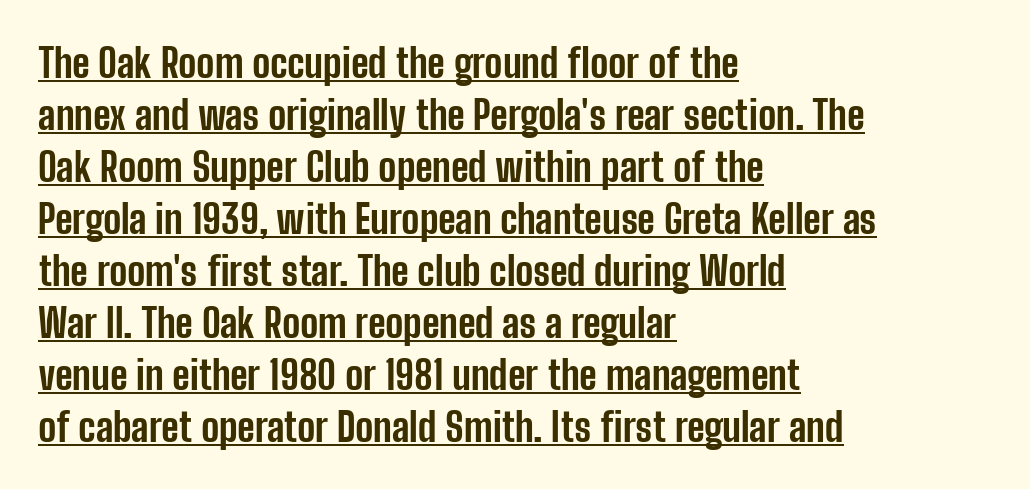
Q: Is the text bold? A: Yes.
Q: Is the text italic (slanted)? A: No, it is upright.
Q: Is the typeface a serif or a sans-serif typeface? A: Sans-serif.
Q: Is the text underlined? A: Yes.
Q: How is the paragraph aligned? A: Left-aligned.
Q: Is the spacing between letters normal or unusually wide? A: Normal.
Q: Is the spacing between lines tight, normal or loose? A: Normal.
Q: Width (condensed, normal, or wide)? A: Condensed.
Q: Stroke contrast? A: Low.
Q: x-height? A: Medium.
Q: Monospaced? A: No.
